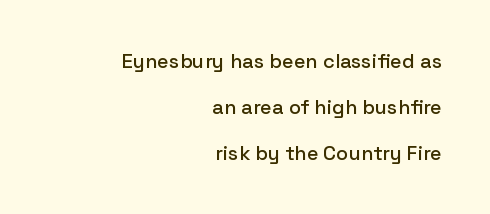
The image shows 20 px text type, upright; set right-aligned, loose line spacing (2.3x), normal letter spacing, not underlined.
